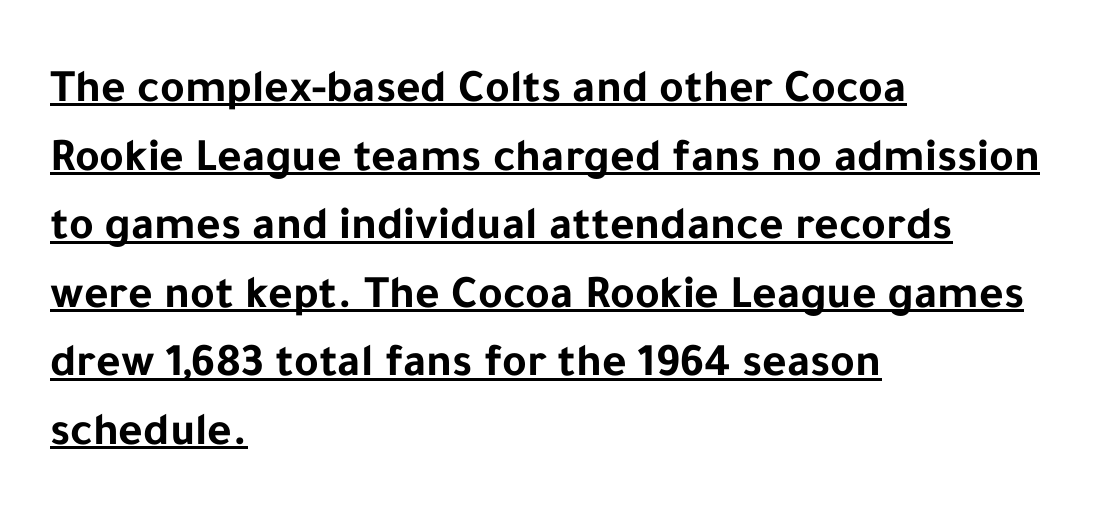
The image shows 47 px bold sans-serif type, upright; set left-aligned, normal line spacing (1.46x), normal letter spacing, underlined; low stroke contrast and a medium x-height.
